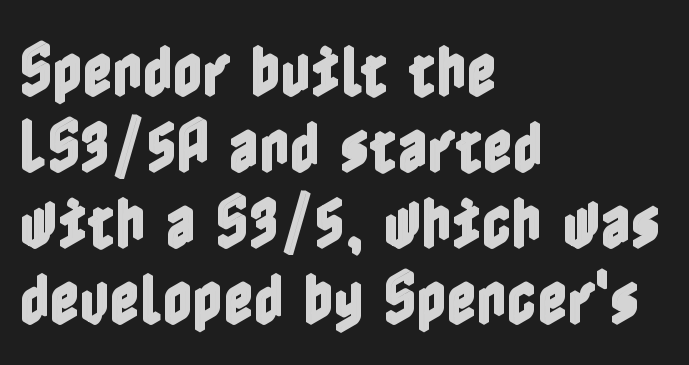
{"italic": "no", "width": "condensed", "x_height": "medium", "underline": "no", "align": "left", "line_spacing": "normal", "line_spacing_ratio": 1.31, "letter_spacing": "normal", "letter_spacing_em": 0.0, "glyph_px": 58}
